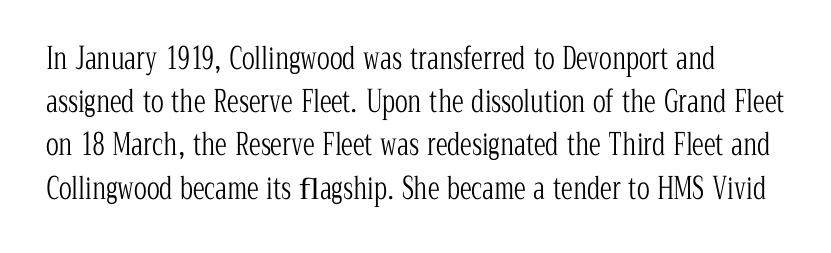
The image shows 30 px light, condensed serif type, upright; set normal line spacing (1.44x), normal letter spacing, not underlined; low stroke contrast and a medium x-height.
